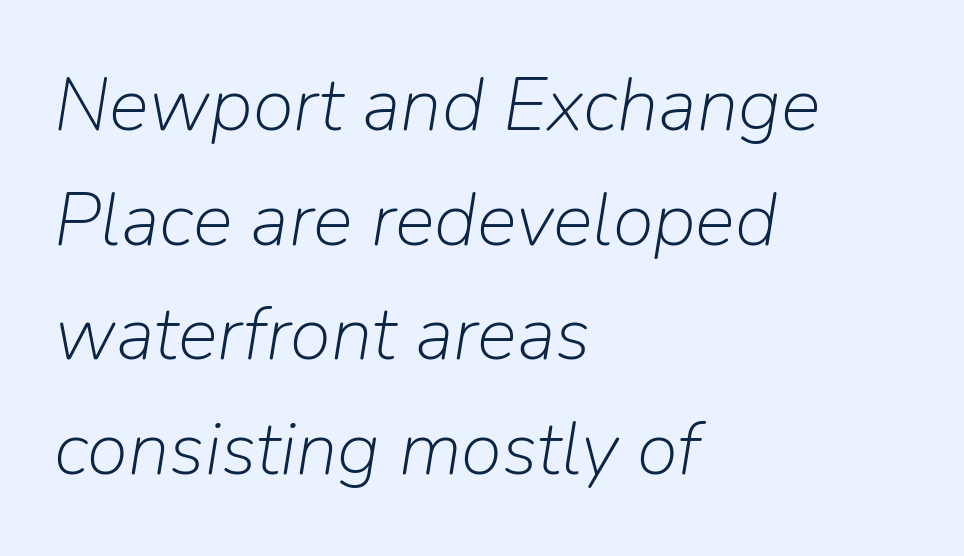
{"italic": "yes", "lean": "right", "slant_degrees": 9, "bold": "no", "weight": "light", "width": "normal", "stroke_contrast": "low", "x_height": "medium", "monospaced": "no", "underline": "no", "align": "left", "line_spacing": "normal", "line_spacing_ratio": 1.53, "letter_spacing": "normal", "letter_spacing_em": 0.0, "glyph_px": 75}
